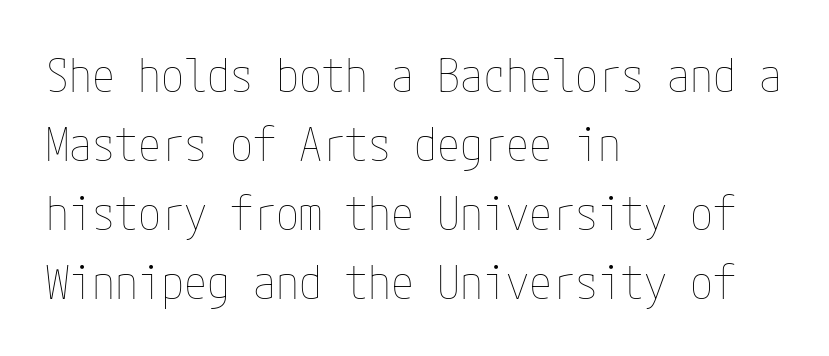
Q: Is the text bold? A: No.
Q: Is the text italic (slanted)? A: No, it is upright.
Q: Is the text underlined? A: No.
Q: How is the paragraph aligned? A: Left-aligned.
Q: Is the spacing between letters normal or unusually wide? A: Normal.
Q: Is the spacing between lines tight, normal or loose? A: Normal.
Q: Width (condensed, normal, or wide)? A: Condensed.
Q: Stroke contrast? A: Low.
Q: x-height? A: Medium.
